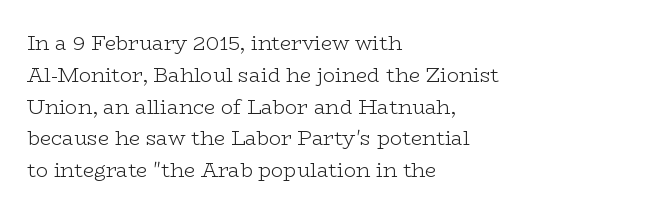
This is not heavy type; no bold has been used. Tracking here is standard; glyphs follow each other at the usual distance. Horizontal bands of white between lines are of average thickness. Underlining? Definitely not there. A student would call this left alignment; a typographer would say flush left, rag right.
